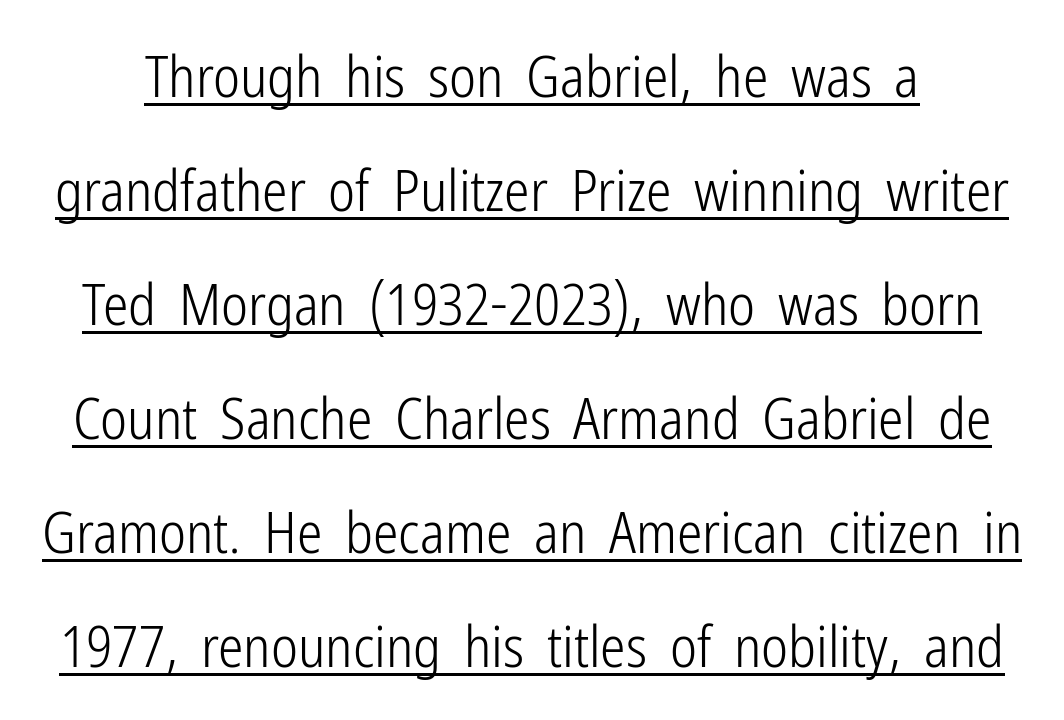
The image shows 57 px light, condensed sans-serif type, upright; set loose line spacing (2.0x), normal letter spacing, underlined; low stroke contrast and a medium x-height.
